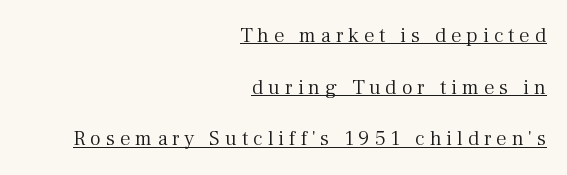
{"italic": "no", "bold": "no", "underline": "yes", "align": "right", "line_spacing": "loose", "line_spacing_ratio": 2.46, "letter_spacing": "wide", "letter_spacing_em": 0.23, "glyph_px": 21}
